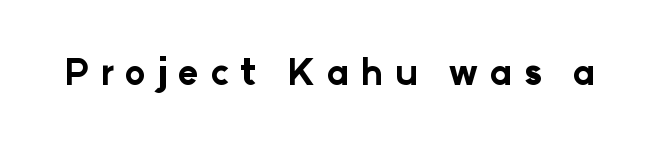
The image shows 35 px bold sans-serif type, upright; set unusually wide letter spacing (+0.32 em), not underlined; low stroke contrast and a medium x-height.
